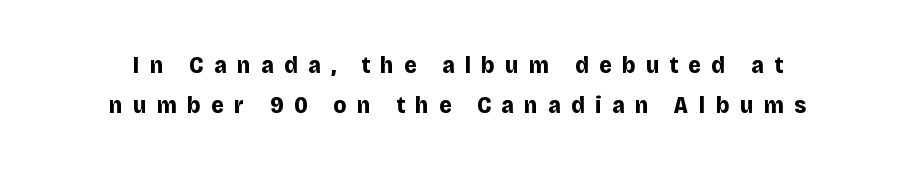
{"italic": "no", "bold": "yes", "underline": "no", "line_spacing": "normal", "line_spacing_ratio": 1.67, "letter_spacing": "wide", "letter_spacing_em": 0.43, "glyph_px": 24}
